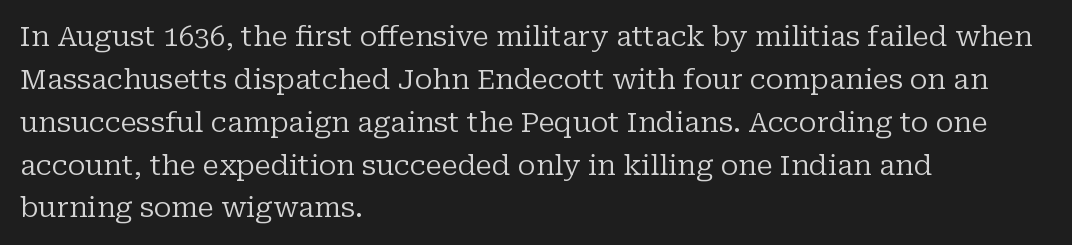
Is this a sans? No — the strokes have serifs. This sample has the flowing, uneven cadence of proportional lettering. Tall strokes in this sample are plumb rather than angled. The font sits on the lighter half of the weight spectrum, regular included. There is no visible air inserted between adjacent glyphs. Vertically, the passage feels balanced, rows spaced as you'd expect.
